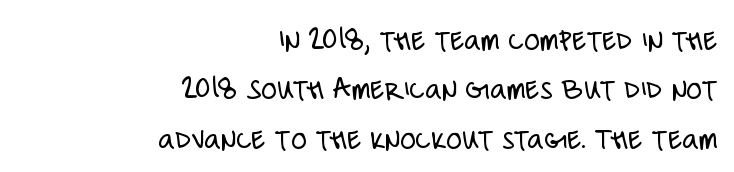
The image shows 32 px light, condensed sans-serif type, upright; set right-aligned, normal line spacing (1.54x), normal letter spacing, not underlined; low stroke contrast and a large x-height.
